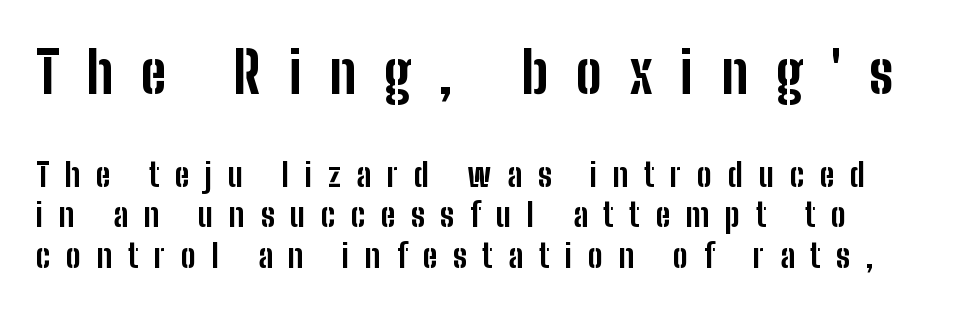
The image shows 58 px bold, condensed sans-serif type, upright; set line spacing 1.23x, unusually wide letter spacing (+0.48 em), not underlined; the first (top) block is 1.76x larger; low stroke contrast and a medium x-height.
